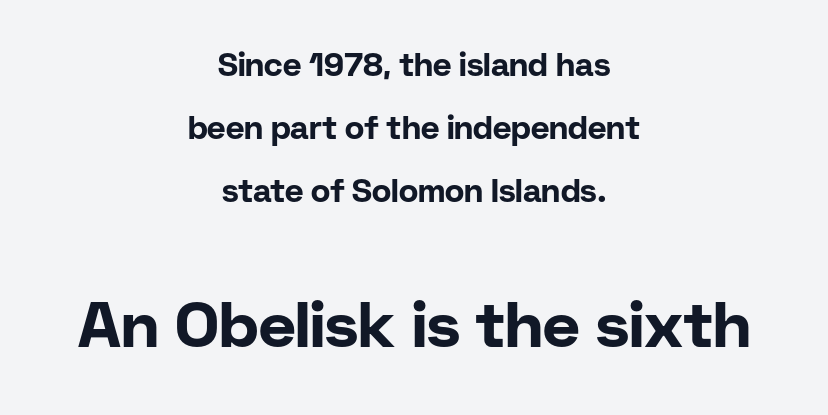
{"serif": "no", "italic": "no", "bold": "yes", "weight": "bold", "width": "normal", "stroke_contrast": "low", "x_height": "medium", "monospaced": "no", "underline": "no", "align": "center", "line_spacing": "loose", "line_spacing_ratio": 1.97, "letter_spacing": "normal", "letter_spacing_em": 0.0, "larger_block": "second", "size_ratio": 2.0, "glyph_px": 64}
